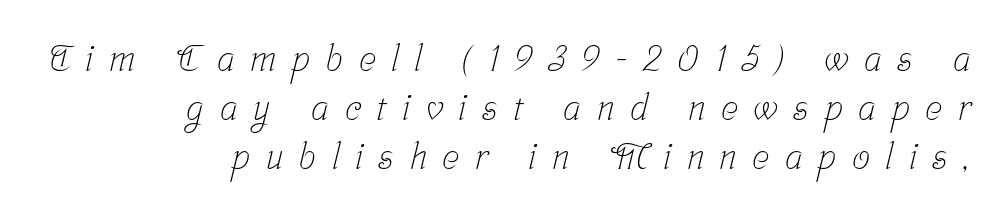
The image shows 36 px light, condensed serif type; set right-aligned, normal line spacing (1.36x), unusually wide letter spacing (+0.43 em), not underlined; low stroke contrast and a medium x-height.
